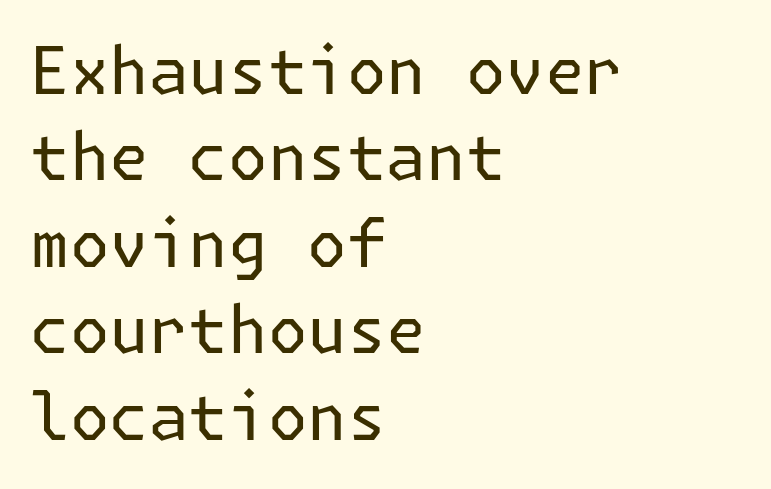
Q: Is the text bold? A: No.
Q: Is the text italic (slanted)? A: No, it is upright.
Q: Is the typeface a serif or a sans-serif typeface? A: Sans-serif.
Q: Is the text underlined? A: No.
Q: How is the paragraph aligned? A: Left-aligned.
Q: Is the spacing between letters normal or unusually wide? A: Normal.
Q: Is the spacing between lines tight, normal or loose? A: Normal.
Q: Width (condensed, normal, or wide)? A: Normal.
Q: Stroke contrast? A: Low.
Q: x-height? A: Medium.
